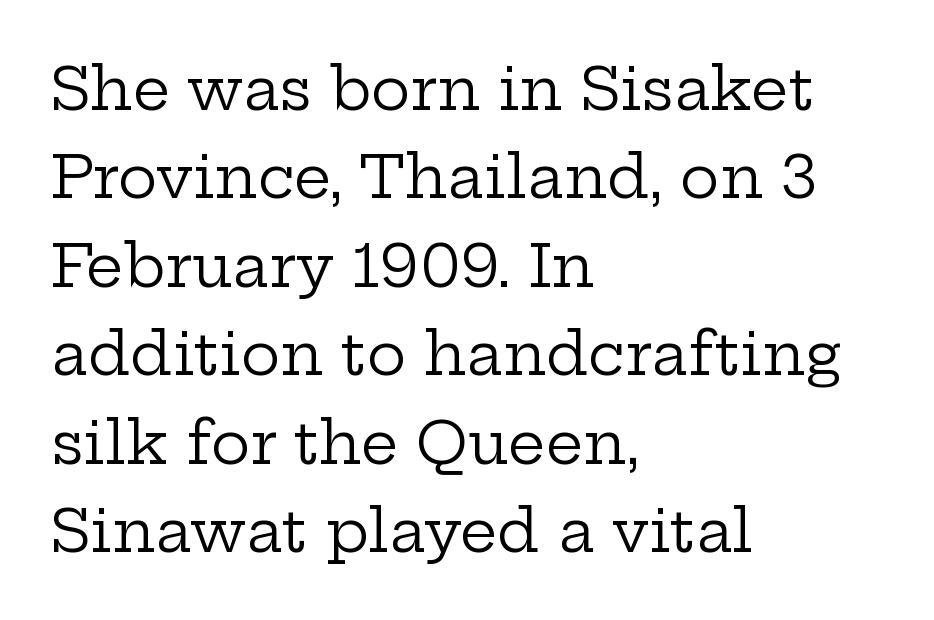
Short note: letters normally spaced. The space between consecutive lines is moderate. These lines are composed in type with serifs. Each row of text sits above clean, open space. The font is comparable to plain body text, perhaps lighter.
